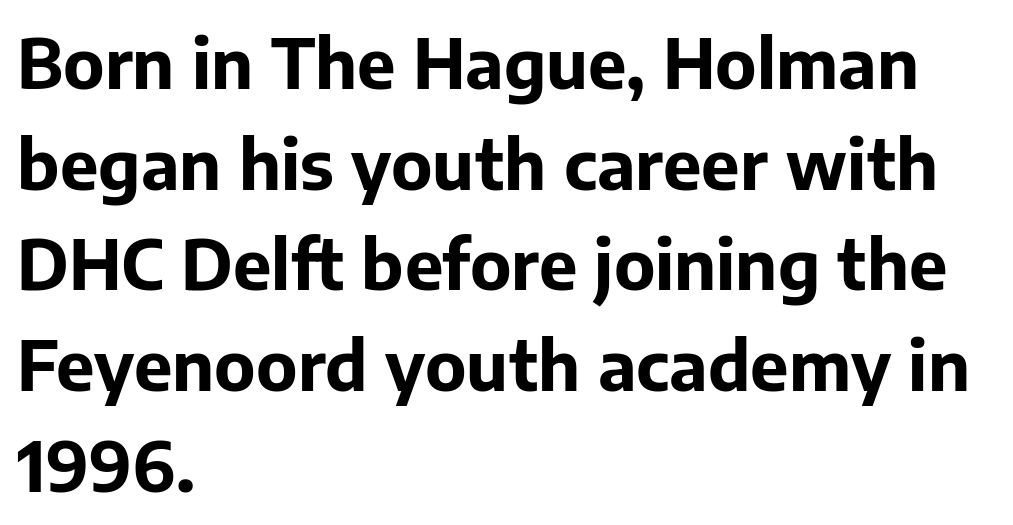
When letters stand straight like this, we call the style roman or upright. Nothing sits at the stroke ends, so this counts as sans-serif. The rendering uses a bold face; every stroke is thick and dark. Each line starts at the same left margin while the right side varies. Leading matches the norm, producing a regular column. What stands out about the letter spacing? Nothing — it is the standard amount.
